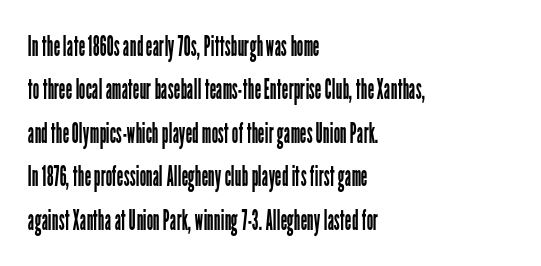
The image shows 29 px regular-weight, condensed sans-serif type, upright; set left-aligned, normal line spacing (1.5x), normal letter spacing, not underlined; low stroke contrast and a medium x-height.
